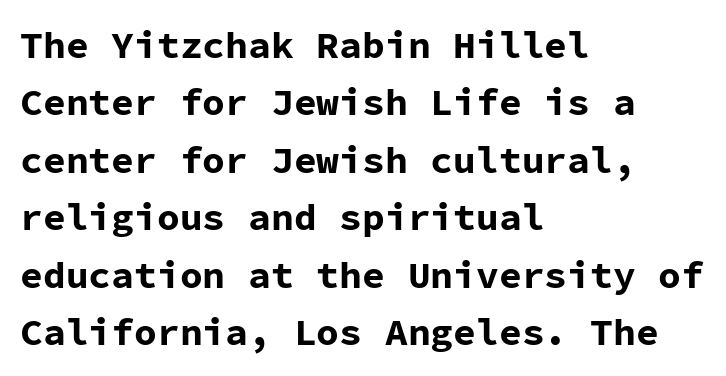
The image shows 38 px bold sans-serif type, upright, monospaced; set left-aligned, normal line spacing (1.51x), normal letter spacing, not underlined; low stroke contrast and a medium x-height.
